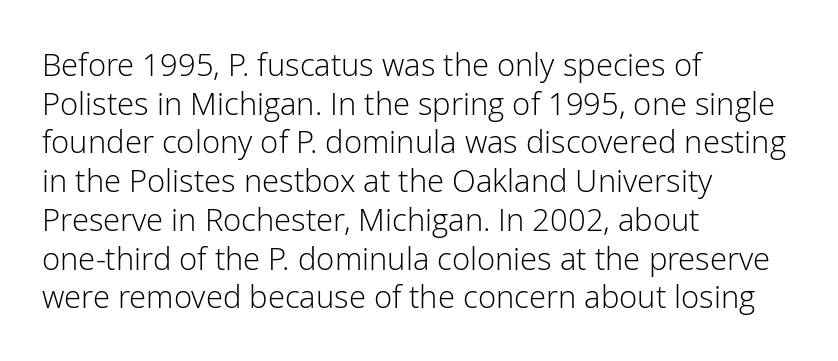
{"serif": "no", "italic": "no", "bold": "no", "weight": "light", "width": "normal", "stroke_contrast": "low", "x_height": "medium", "monospaced": "no", "underline": "no", "align": "left", "line_spacing": "normal", "line_spacing_ratio": 1.25, "letter_spacing": "normal", "letter_spacing_em": 0.0, "glyph_px": 31}
